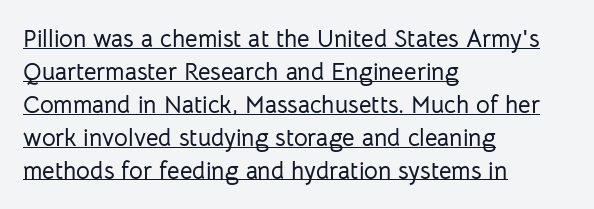
Has an underline been added? It has. Upright lettering throughout. The passage shown stacks its lines at a standard gap. Observe the ordinary spacing: letters are neighbours, not strangers. These lines are set flush left with a ragged right edge.
